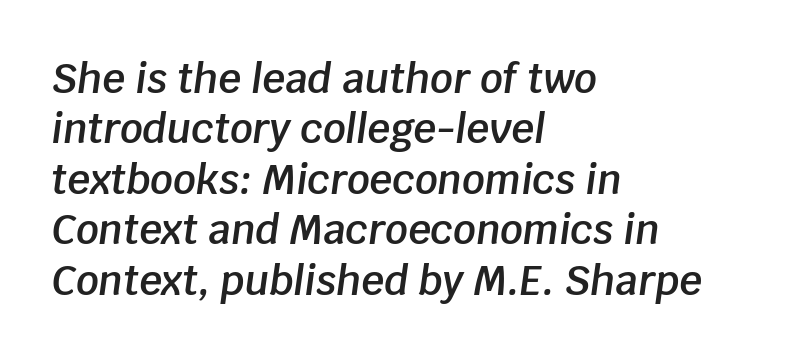
Q: Is the text bold? A: Semi-bold.
Q: Is the text italic (slanted)? A: Yes, it leans right by about 8 degrees.
Q: Is the text underlined? A: No.
Q: How is the paragraph aligned? A: Left-aligned.
Q: Is the spacing between letters normal or unusually wide? A: Normal.
Q: Is the spacing between lines tight, normal or loose? A: Normal.
Q: Width (condensed, normal, or wide)? A: Normal.
Q: Stroke contrast? A: Low.
Q: x-height? A: Large.
Q: Monospaced? A: No.
